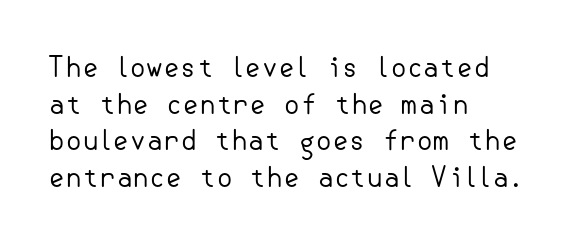
Reading down the block, your eye returns to a fixed left position each line. Do the letters lean? They stand straight. The strip under each line holds only bare page. Bold? No — there's no thickening of the strokes. Line spacing here is normal. Glyph-to-glyph distance matches everyday printed text.
